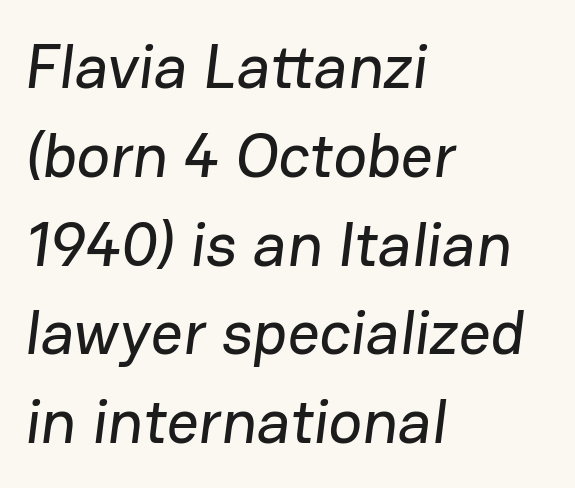
Q: Is the typeface a serif or a sans-serif typeface? A: Sans-serif.
Q: Is the text underlined? A: No.
Q: How is the paragraph aligned? A: Left-aligned.
Q: Is the spacing between letters normal or unusually wide? A: Normal.
Q: Is the spacing between lines tight, normal or loose? A: Normal.
Q: Width (condensed, normal, or wide)? A: Normal.
Q: Stroke contrast? A: Low.
Q: x-height? A: Medium.
Q: Monospaced? A: No.
